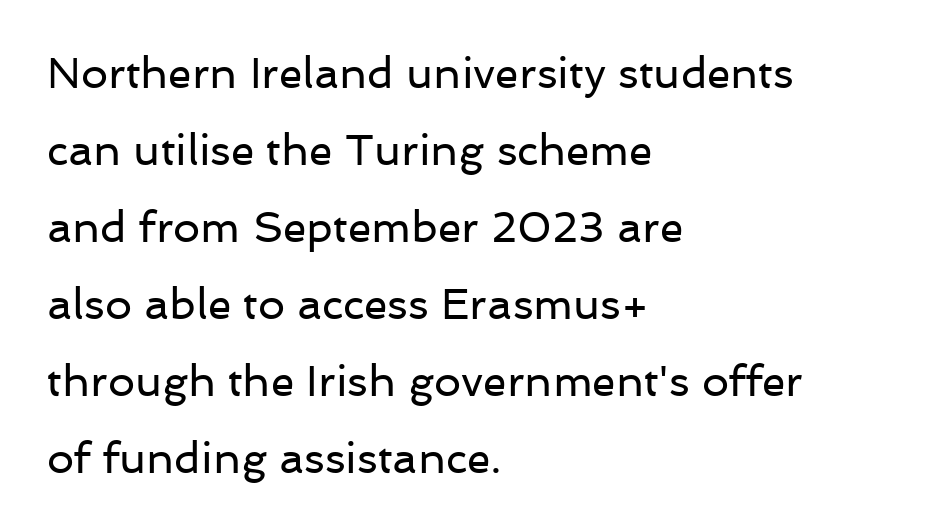
The image shows 43 px regular-weight sans-serif type, upright; set left-aligned, line spacing 1.79x, normal letter spacing, not underlined; low stroke contrast and a medium x-height.
